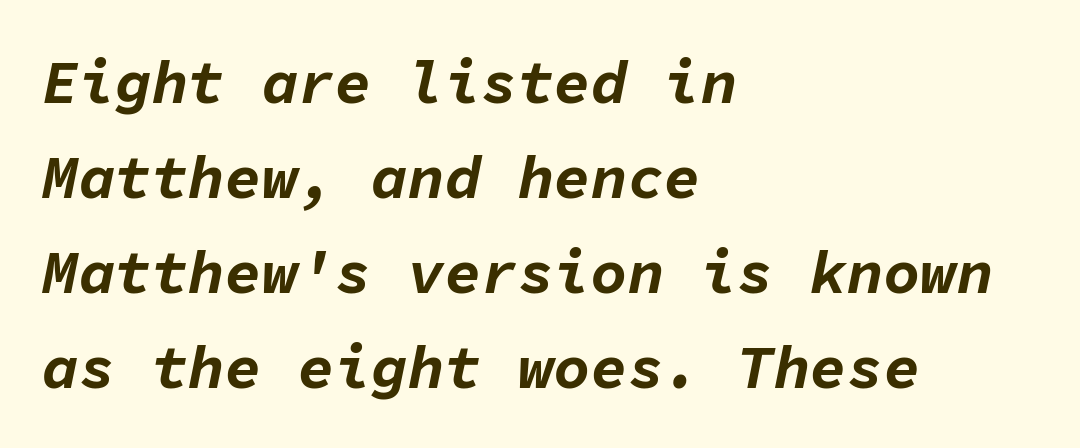
The image shows 61 px bold type, italic (leaning right), monospaced; set left-aligned, normal line spacing (1.56x), normal letter spacing, not underlined; low stroke contrast and a medium x-height.
